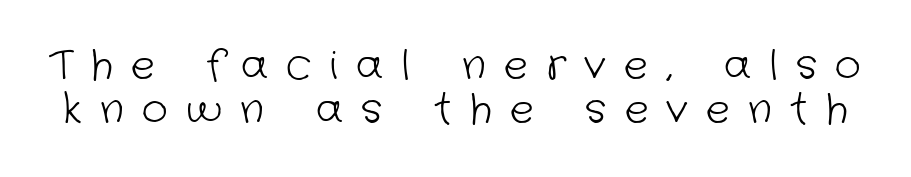
The image shows 40 px light sans-serif type; set tight line spacing (1.09x), unusually wide letter spacing (+0.46 em), not underlined; low stroke contrast and a medium x-height.
